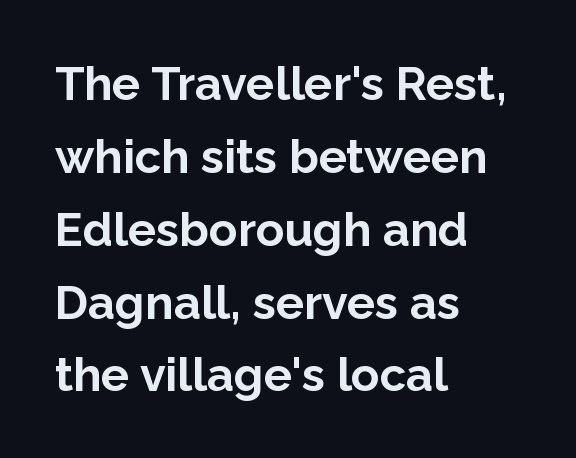
{"serif": "no", "italic": "no", "bold": "yes", "weight": "bold", "width": "normal", "stroke_contrast": "low", "x_height": "medium", "monospaced": "no", "underline": "no", "align": "left", "line_spacing": "normal", "line_spacing_ratio": 1.55, "letter_spacing": "normal", "letter_spacing_em": 0.0, "glyph_px": 47}
